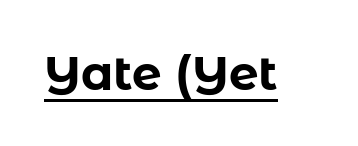
This is sans-serif lettering, the kind often seen on screens and signage. The letters stand straight up with perfectly vertical stems. Strong, thick strokes mark this as bold type. Looks like someone drew a line under every word here. Character widths vary here, with narrow letters taking less room than wide ones. Observe the ordinary spacing: letters are neighbours, not strangers.
